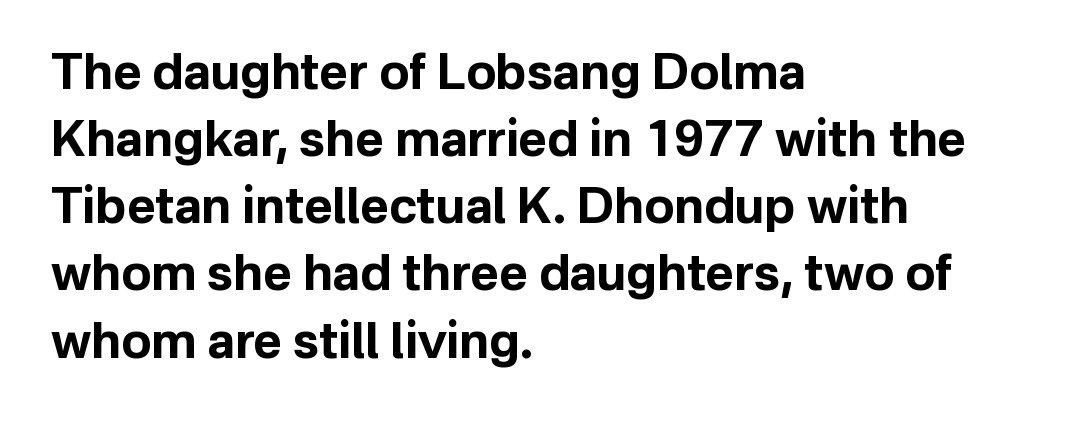
{"serif": "no", "italic": "no", "bold": "yes", "weight": "bold", "width": "normal", "stroke_contrast": "low", "x_height": "medium", "monospaced": "no", "underline": "no", "align": "left", "line_spacing": "normal", "line_spacing_ratio": 1.37, "letter_spacing": "normal", "letter_spacing_em": 0.0, "glyph_px": 49}
